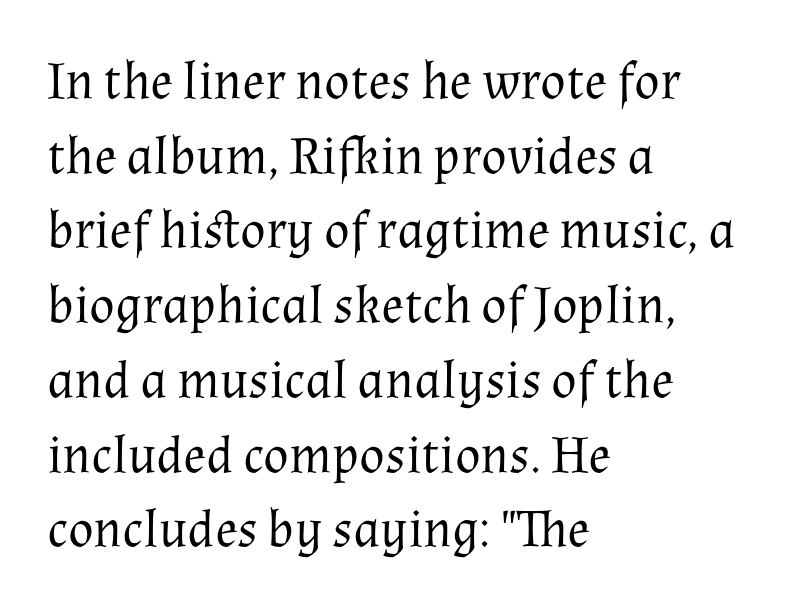
{"serif": "yes", "italic": "no", "bold": "no", "weight": "regular", "width": "normal", "stroke_contrast": "medium", "x_height": "medium", "monospaced": "no", "underline": "no", "align": "left", "line_spacing": "normal", "line_spacing_ratio": 1.41, "letter_spacing": "normal", "letter_spacing_em": 0.0, "glyph_px": 53}
